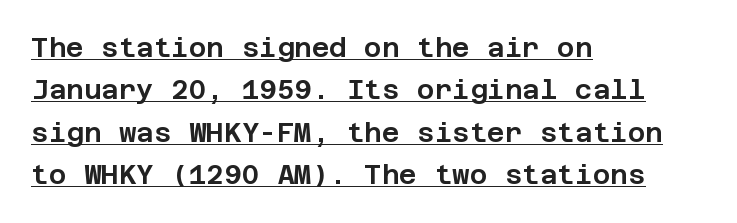
Horizontal bands of white between lines are of average thickness. These characters rest on top of a visible drawn line. Posture: upright roman. Alignment: flush left. The tracking reads as untouched default to a designer's eye.
